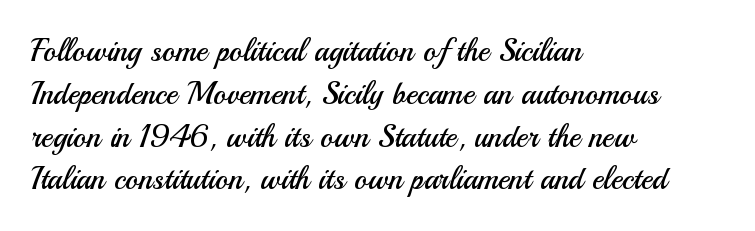
{"serif": "no", "bold": "no", "weight": "regular", "width": "normal", "stroke_contrast": "medium", "x_height": "small", "monospaced": "no", "underline": "no", "align": "left", "line_spacing": "normal", "line_spacing_ratio": 1.38, "letter_spacing": "normal", "letter_spacing_em": 0.0, "glyph_px": 31}
